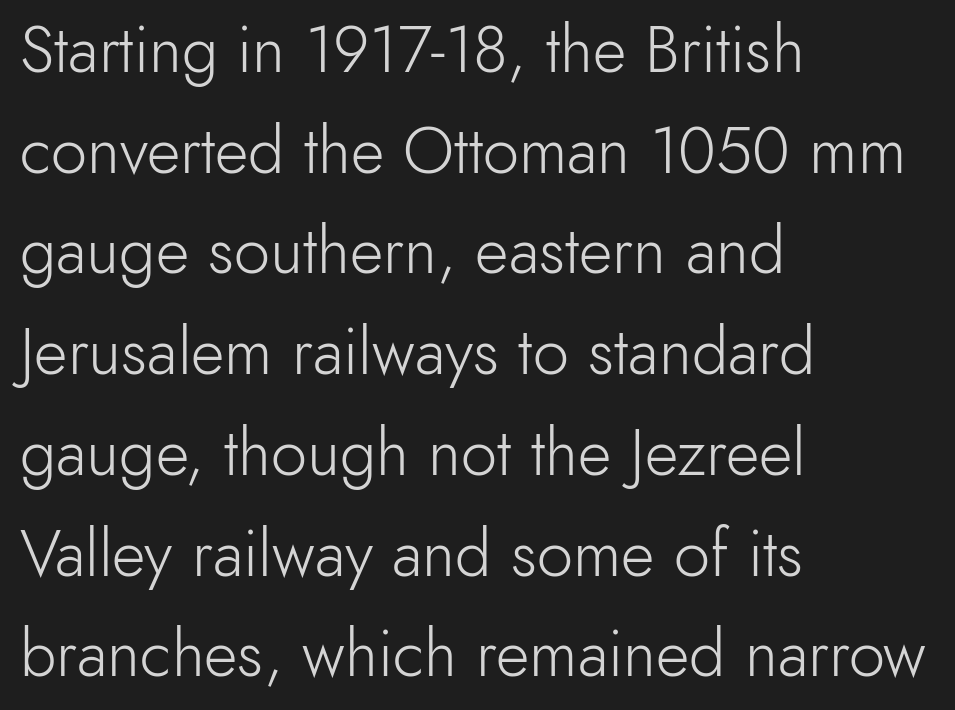
Q: Is the text bold? A: No.
Q: Is the text italic (slanted)? A: No, it is upright.
Q: Is the typeface a serif or a sans-serif typeface? A: Sans-serif.
Q: Is the text underlined? A: No.
Q: How is the paragraph aligned? A: Left-aligned.
Q: Is the spacing between letters normal or unusually wide? A: Normal.
Q: Is the spacing between lines tight, normal or loose? A: Normal.
Q: Width (condensed, normal, or wide)? A: Normal.
Q: x-height? A: Small.
Q: Monospaced? A: No.
